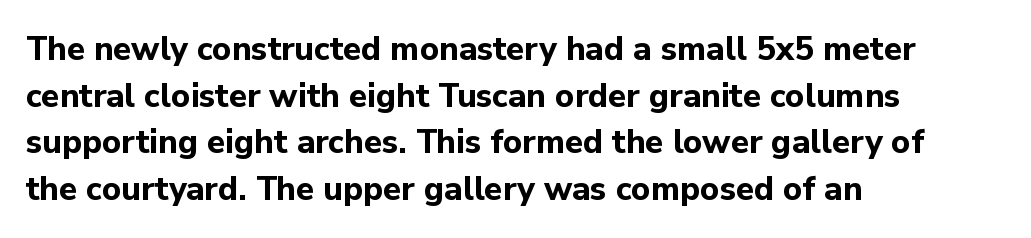
The rendering keeps characters at their native spacing. The passage is arranged the way most books set body copy — flush left. Varying glyph widths throughout — classic text-font behaviour. Typographic density is high because the face is bold.
